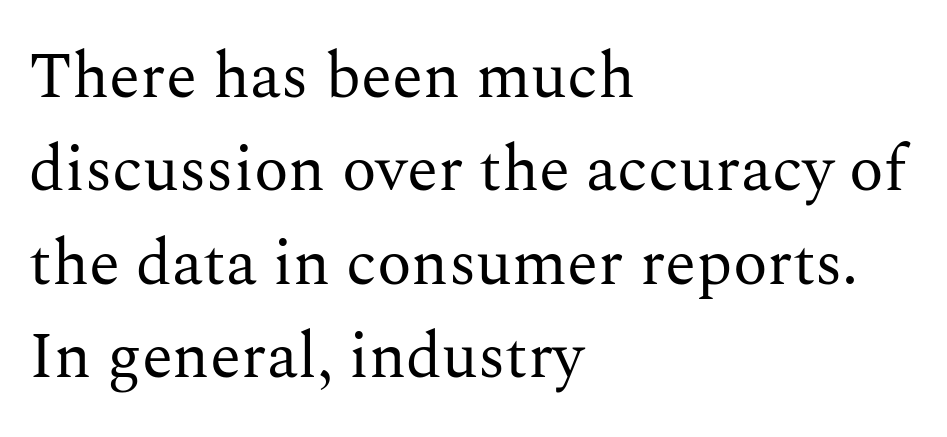
Q: Is the text bold? A: No.
Q: Is the text italic (slanted)? A: No, it is upright.
Q: Is the typeface a serif or a sans-serif typeface? A: Serif.
Q: Is the text underlined? A: No.
Q: How is the paragraph aligned? A: Left-aligned.
Q: Is the spacing between letters normal or unusually wide? A: Normal.
Q: Is the spacing between lines tight, normal or loose? A: Normal.
Q: Width (condensed, normal, or wide)? A: Normal.
Q: Stroke contrast? A: Medium.
Q: x-height? A: Medium.
Q: Monospaced? A: No.
